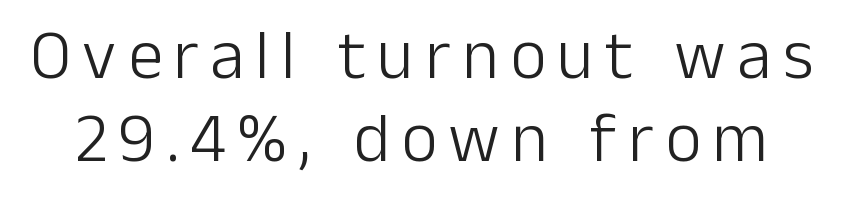
Observe the absence of serifs on each vertical stroke in this sample. No letter is thick-stroked: the sample isn't bold. Notice how the stems are strictly vertical — no italics here. Rule under the text: the space is simply empty. Each letter keeps its own natural width here, so spacing adapts to shape.
